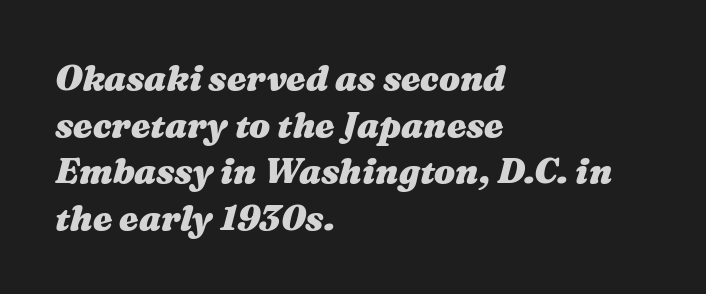
The image shows 35 px heavy, wide type, italic (leaning right); set left-aligned, normal line spacing (1.33x), normal letter spacing, not underlined; medium stroke contrast and a medium x-height.
